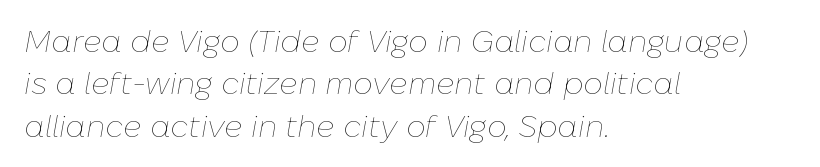
{"italic": "yes", "lean": "right", "slant_degrees": 10, "bold": "no", "weight": "thin", "width": "normal", "stroke_contrast": "low", "x_height": "medium", "monospaced": "no", "underline": "no", "align": "left", "line_spacing": "normal", "line_spacing_ratio": 1.37, "letter_spacing": "normal", "letter_spacing_em": 0.0, "glyph_px": 31}
